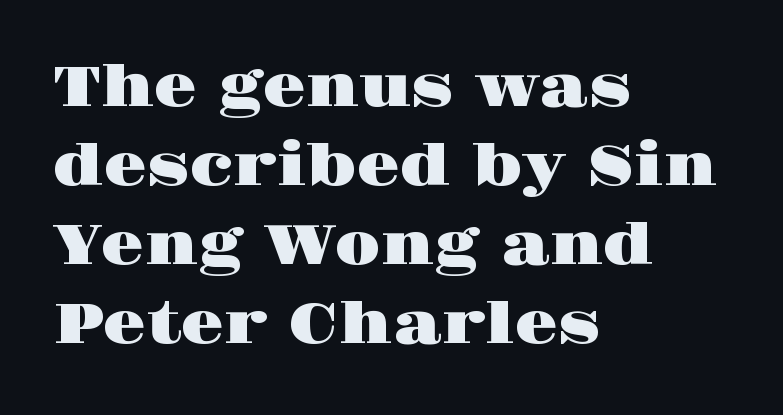
The image shows 56 px wide serif type, upright; set left-aligned, normal line spacing (1.41x), normal letter spacing, not underlined; high stroke contrast and a large x-height.
